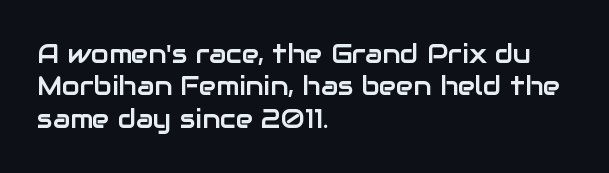
These lines sit exactly where default settings would place them. The letters stand upright; this is a roman face. Typeset ragged right — the left edge is the straight one. Just letters on the line, the space beneath them empty. Caption: standard tracking, unaltered.
